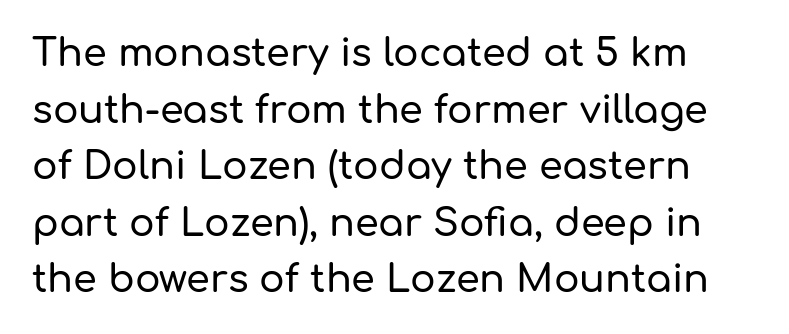
Spacing verdict: proportional, widths tailored to each character. Are there feet on the stems? There aren't — it's a sans. The line texture is even and compact thanks to regular tracking. Upright lettering throughout. Students, observe: this is what conventionally led text looks like. The foot of each line stays bare and open.
